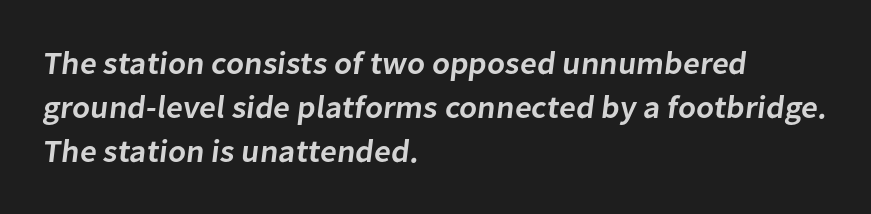
The image shows 32 px semibold sans-serif type; set left-aligned, normal line spacing (1.38x), normal letter spacing, not underlined; low stroke contrast and a medium x-height.
